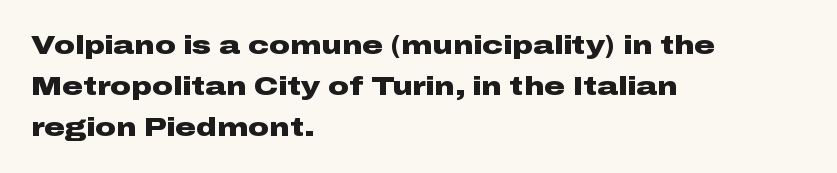
Q: Is the text bold? A: Yes.
Q: Is the text italic (slanted)? A: No, it is upright.
Q: Is the text underlined? A: No.
Q: How is the paragraph aligned? A: Left-aligned.
Q: Is the spacing between letters normal or unusually wide? A: Normal.
Q: Is the spacing between lines tight, normal or loose? A: Normal.
